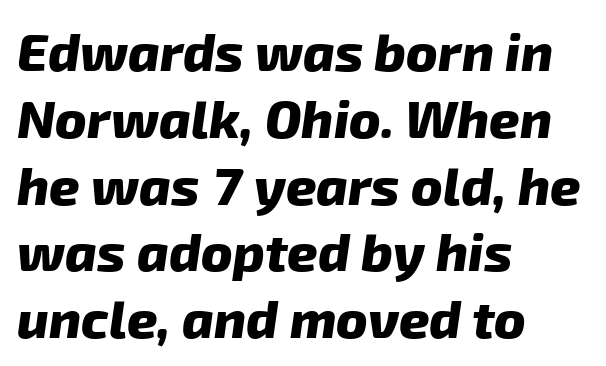
Nothing sits at the stroke ends, so this counts as sans-serif. Here the designer chose a conventional face with non-uniform glyph widths. Caption: bold face, heavy strokes. Here the glyphs are tracked normally, forming tight word shapes.
